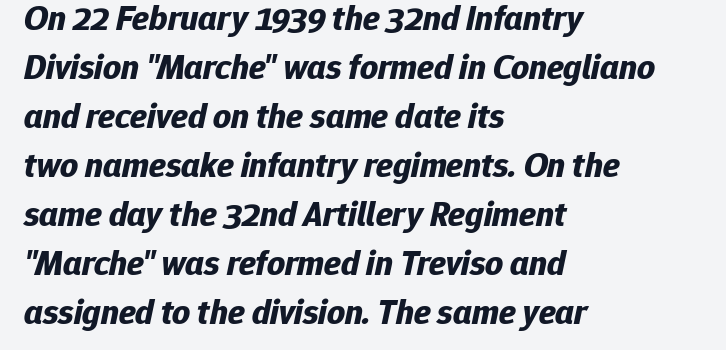
Q: Is the text bold? A: Yes.
Q: Is the text italic (slanted)? A: Yes, it leans right by about 12 degrees.
Q: Is the text underlined? A: No.
Q: How is the paragraph aligned? A: Left-aligned.
Q: Is the spacing between letters normal or unusually wide? A: Normal.
Q: Is the spacing between lines tight, normal or loose? A: Normal.
Q: Width (condensed, normal, or wide)? A: Normal.
Q: Stroke contrast? A: Low.
Q: x-height? A: Medium.
Q: Monospaced? A: No.
